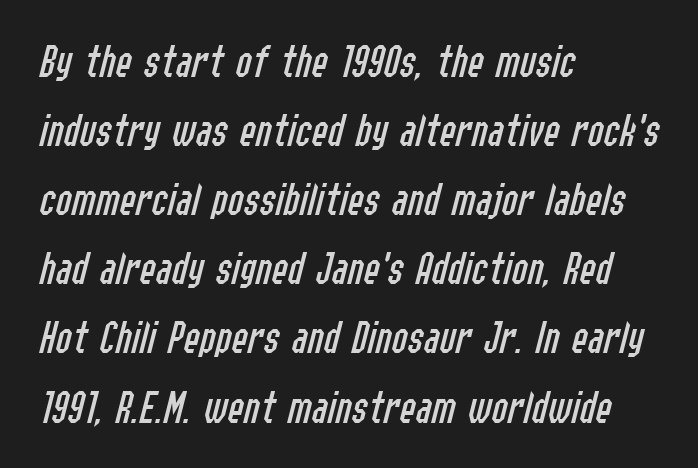
Proportional: the letters do not fall into vertical columns. This sample is left-justified, so line endings fall wherever the words run out. The string is rendered with underlining switched off. Honestly, the letter spacing is just normal — you wouldn't notice it.
